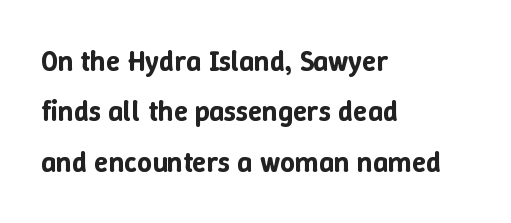
{"italic": "no", "width": "normal", "stroke_contrast": "low", "x_height": "medium", "monospaced": "no", "underline": "no", "align": "left", "line_spacing_ratio": 1.74, "letter_spacing": "normal", "letter_spacing_em": 0.0, "glyph_px": 29}
